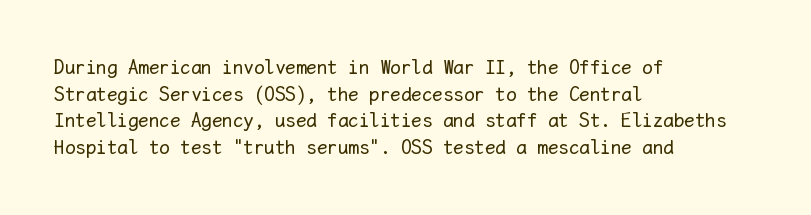
Q: Is the text bold? A: No.
Q: Is the text italic (slanted)? A: No, it is upright.
Q: Is the text underlined? A: No.
Q: How is the paragraph aligned? A: Left-aligned.
Q: Is the spacing between letters normal or unusually wide? A: Normal.
Q: Is the spacing between lines tight, normal or loose? A: Normal.
